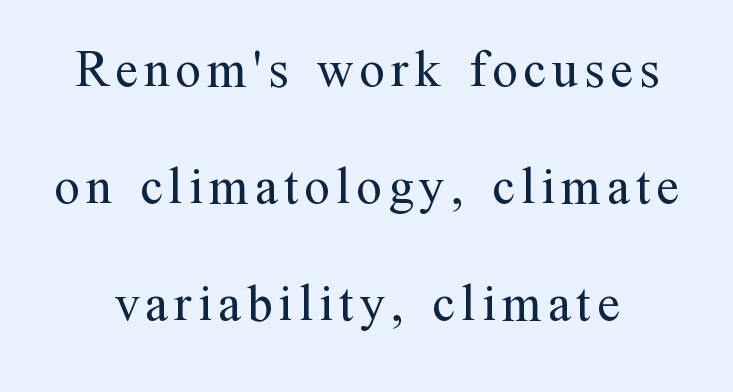
The image shows 51 px regular-weight serif type, upright; set loose line spacing (2.29x), not underlined; medium stroke contrast and a medium x-height.
